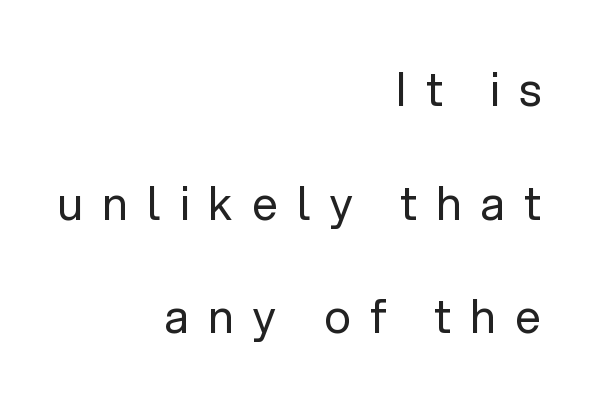
This is sans-serif lettering, the kind often seen on screens and signage. Visually the block forms a straight wall on the right and a jagged coastline on the left. Check under the words: just untouched page. A typesetter would call this proportional, since set widths differ per character. The designer dialed line spacing up above the default.
